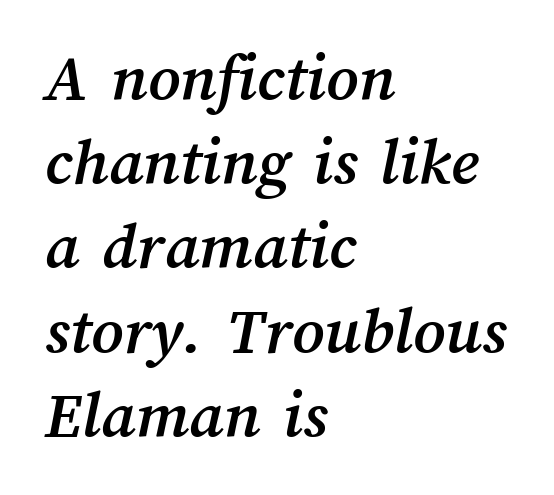
{"width": "normal", "stroke_contrast": "medium", "x_height": "medium", "monospaced": "no", "underline": "no", "align": "left", "line_spacing_ratio": 1.22, "letter_spacing": "normal", "letter_spacing_em": 0.0, "glyph_px": 69}
